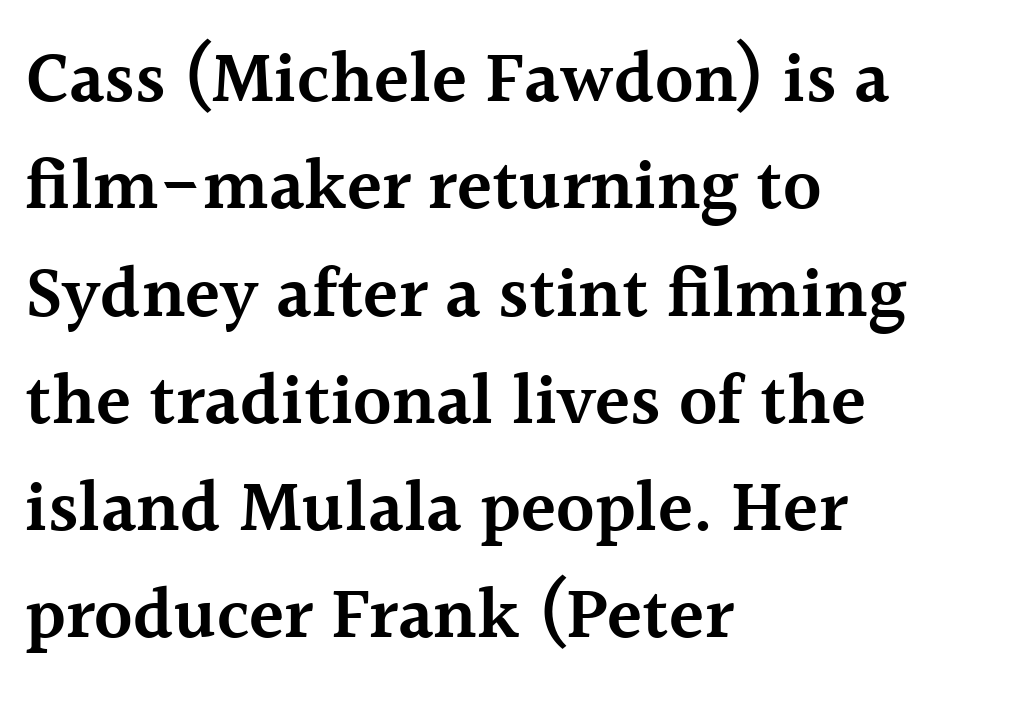
The image shows 72 px semibold serif type, upright; set left-aligned, normal line spacing (1.49x), normal letter spacing, not underlined; a medium x-height.
